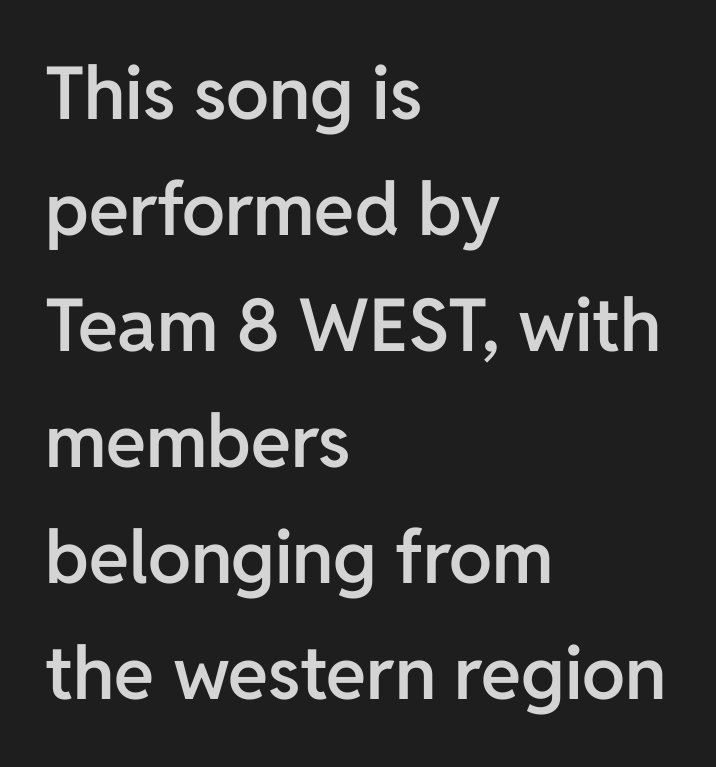
The image shows 73 px semibold sans-serif type, upright; set left-aligned, normal line spacing (1.59x), normal letter spacing, not underlined; low stroke contrast and a medium x-height.
